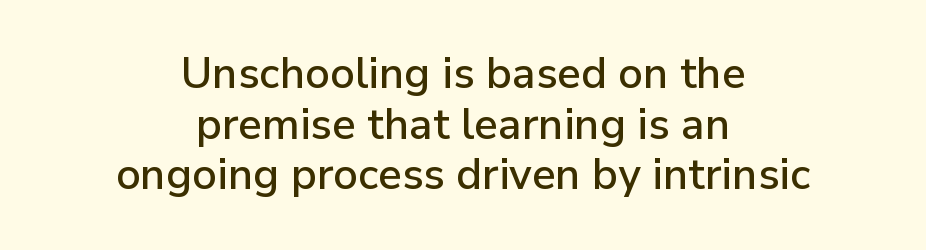
Compared with a flush-left layout, this one balances lines on the center instead. Quick note: underline off. A roman cut, with each character standing at attention. Stroke terminals: plain, sans-serif.
